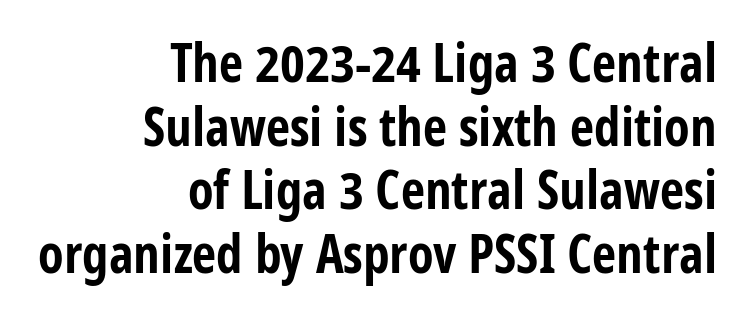
The image shows 53 px bold, condensed sans-serif type, upright; set right-aligned, line spacing 1.2x, normal letter spacing, not underlined; low stroke contrast and a medium x-height.
